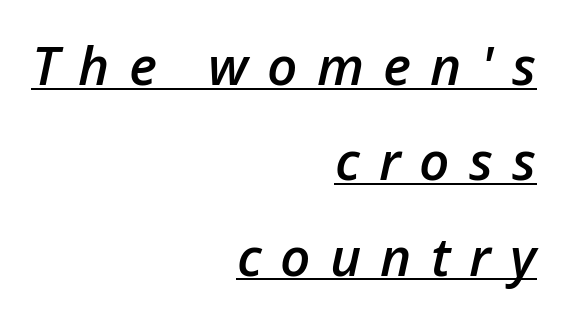
The image shows 53 px semibold type, italic (leaning right); set right-aligned, line spacing 1.8x, unusually wide letter spacing (+0.36 em), underlined; low stroke contrast and a medium x-height.
